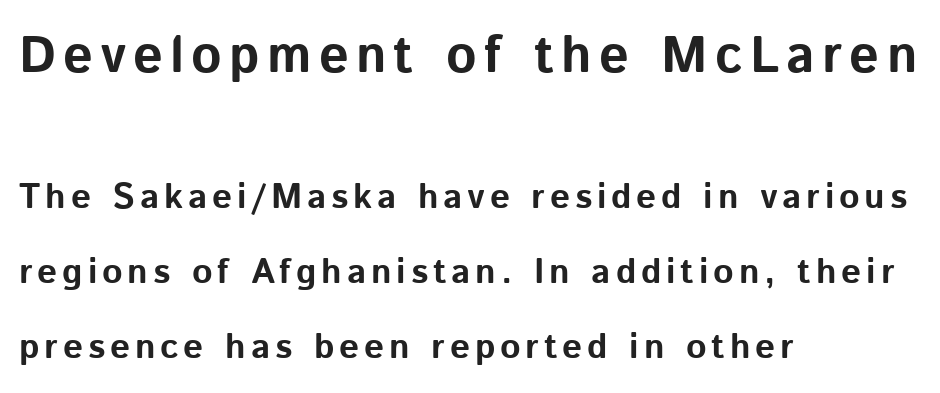
Weight check: bold — yes, fully. The ragged edge is on the right, which tells us the setting is flush left. How would I describe the line gaps? Wide and relaxed. Just letters on the line, the space beneath them empty.
